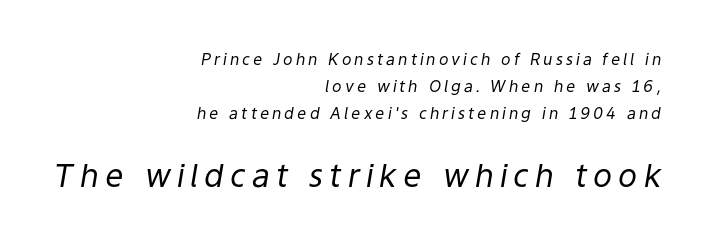
{"italic": "yes", "lean": "right", "slant_degrees": 9, "bold": "no", "weight": "regular", "width": "normal", "stroke_contrast": "low", "x_height": "medium", "monospaced": "no", "underline": "no", "align": "right", "line_spacing": "normal", "line_spacing_ratio": 1.69, "larger_block": "second", "size_ratio": 2.0, "glyph_px": 32}
